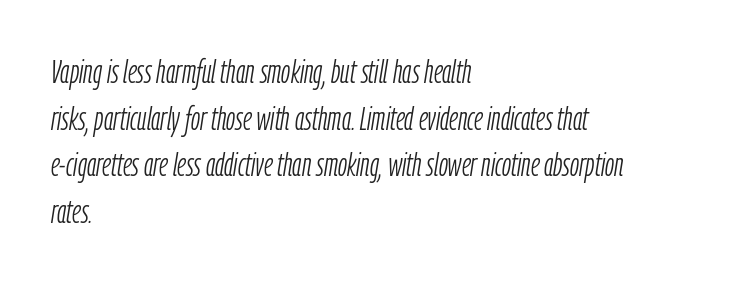
The image shows 33 px light, condensed type, italic (leaning right); set left-aligned, normal line spacing (1.41x), normal letter spacing, not underlined; low stroke contrast and a medium x-height.
